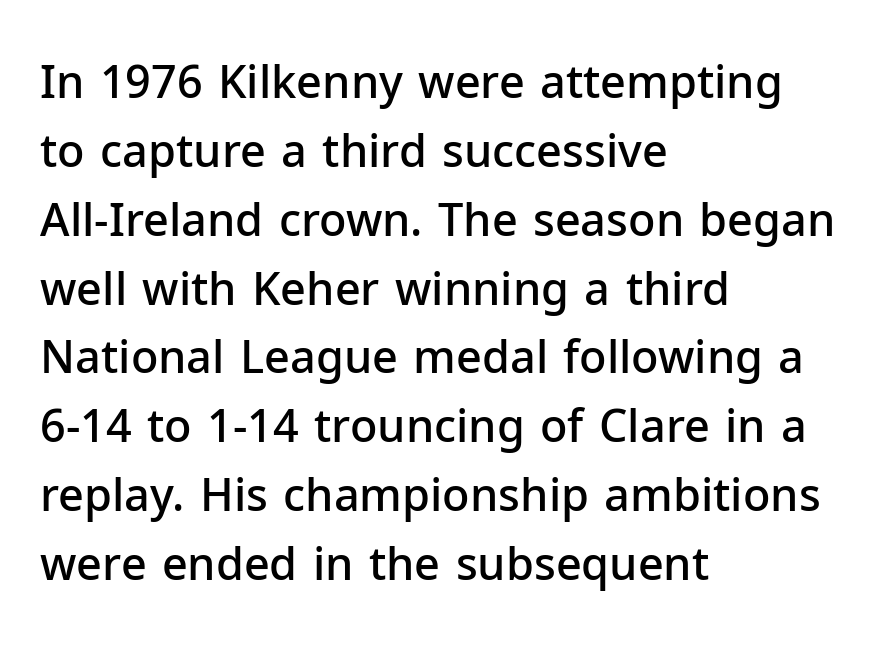
Each line starts at the same left margin while the right side varies. If you drew a line through each stem, it would be perfectly vertical. Each letter keeps its own natural width here, so spacing adapts to shape. The glyphs are unaccompanied by any horizontal stroke below them. Font category for this specimen: sans-serif.
